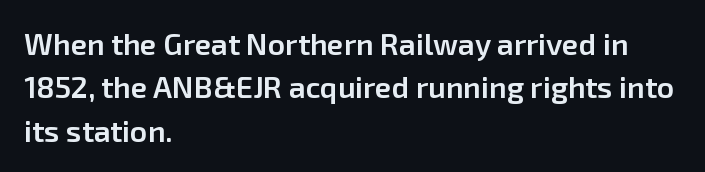
Q: Is the text bold? A: Semi-bold.
Q: Is the text italic (slanted)? A: No, it is upright.
Q: Is the typeface a serif or a sans-serif typeface? A: Sans-serif.
Q: Is the text underlined? A: No.
Q: How is the paragraph aligned? A: Left-aligned.
Q: Is the spacing between letters normal or unusually wide? A: Normal.
Q: Is the spacing between lines tight, normal or loose? A: Normal.
Q: Width (condensed, normal, or wide)? A: Normal.
Q: Stroke contrast? A: Low.
Q: x-height? A: Medium.
Q: Monospaced? A: No.
